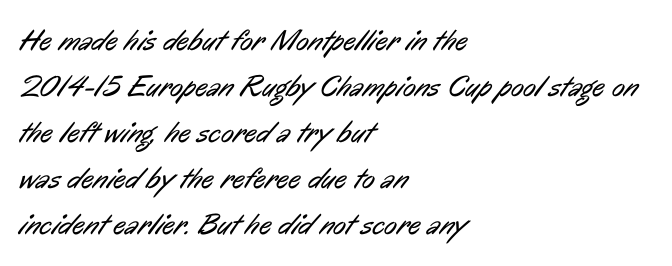
Q: Is the text bold? A: No.
Q: Is the typeface a serif or a sans-serif typeface? A: Sans-serif.
Q: Is the text underlined? A: No.
Q: How is the paragraph aligned? A: Left-aligned.
Q: Is the spacing between letters normal or unusually wide? A: Normal.
Q: Is the spacing between lines tight, normal or loose? A: Normal.
Q: Width (condensed, normal, or wide)? A: Condensed.
Q: Stroke contrast? A: Low.
Q: x-height? A: Medium.
Q: Monospaced? A: No.
